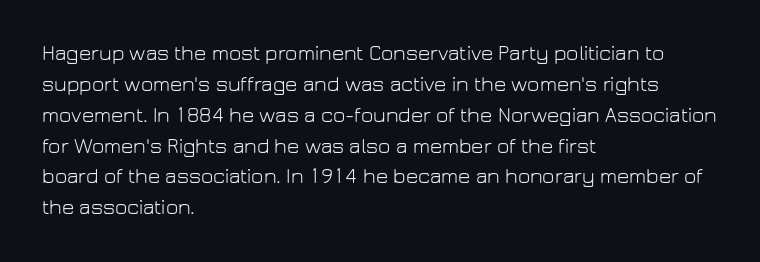
{"italic": "no", "bold": "no", "underline": "no", "align": "left", "line_spacing": "normal", "line_spacing_ratio": 1.47, "letter_spacing": "normal", "letter_spacing_em": 0.0, "glyph_px": 21}
